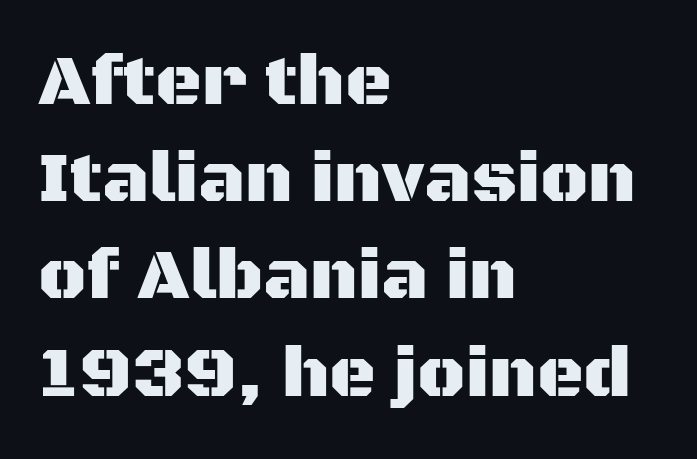
Line starts are locked; line ends wander. If you measured baseline to baseline, you'd find a middling distance. Proportional: the letters do not fall into vertical columns. The axis of the letterforms is exactly vertical.
